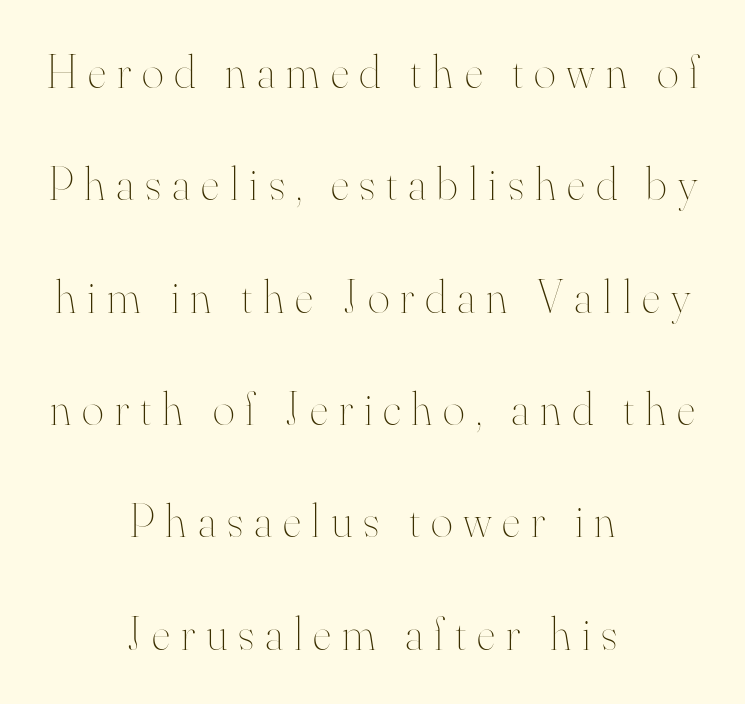
Q: Is the text bold? A: No.
Q: Is the text italic (slanted)? A: No, it is upright.
Q: Is the text underlined? A: No.
Q: How is the paragraph aligned? A: Centered.
Q: Is the spacing between letters normal or unusually wide? A: Unusually wide.
Q: Is the spacing between lines tight, normal or loose? A: Loose.
Q: Width (condensed, normal, or wide)? A: Normal.
Q: Stroke contrast? A: High.
Q: x-height? A: Small.
Q: Monospaced? A: No.
